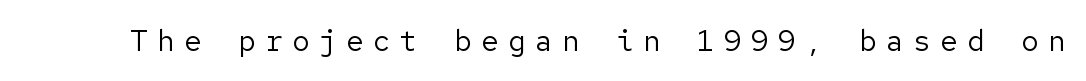
{"serif": "no", "italic": "no", "bold": "no", "weight": "regular", "width": "normal", "stroke_contrast": "low", "x_height": "medium", "underline": "no", "letter_spacing": "wide", "letter_spacing_em": 0.33, "glyph_px": 29}
